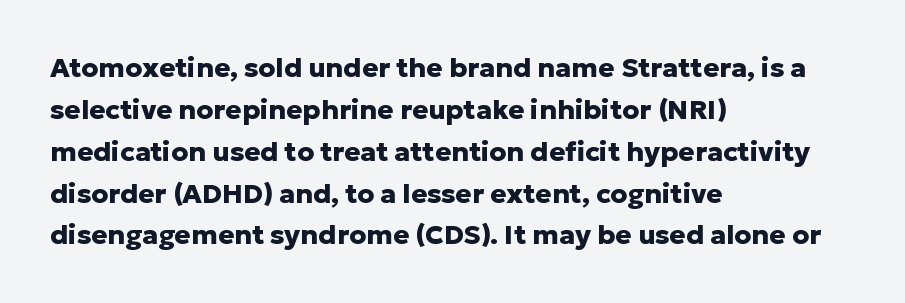
The face used here has the dense, thick strokes of a bold. Students, observe: this is what conventionally led text looks like. Notice how the stems are strictly vertical — no italics here. The setting favours the left margin, as ordinary paragraphs usually do.
